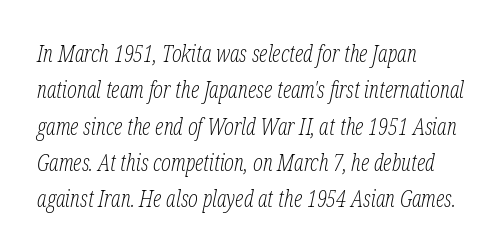
Q: Is the text bold? A: No.
Q: Is the text italic (slanted)? A: Yes, it leans right by about 12 degrees.
Q: Is the text underlined? A: No.
Q: How is the paragraph aligned? A: Left-aligned.
Q: Is the spacing between letters normal or unusually wide? A: Normal.
Q: Is the spacing between lines tight, normal or loose? A: Normal.
